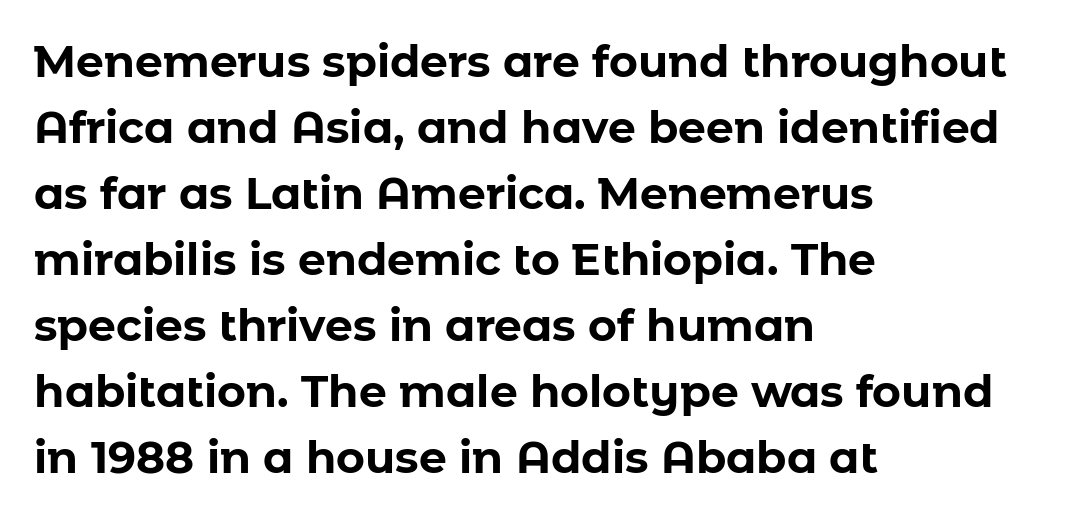
Heavy, bold letterforms. The passage shown has conventional tracking throughout. Quick note: not italic, upright. Is there much room between lines? A standard amount, neither cramped nor airy. If you drew a ruler down the left edge, every line would touch it. The rendering uses natural spacing where letterforms have individual widths.
